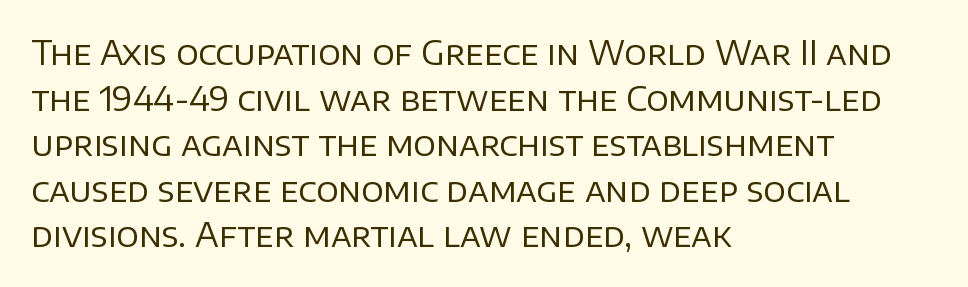
Q: Is the text bold? A: No.
Q: Is the text italic (slanted)? A: No, it is upright.
Q: Is the typeface a serif or a sans-serif typeface? A: Sans-serif.
Q: Is the text underlined? A: No.
Q: How is the paragraph aligned? A: Left-aligned.
Q: Is the spacing between letters normal or unusually wide? A: Normal.
Q: Is the spacing between lines tight, normal or loose? A: Normal.
Q: Width (condensed, normal, or wide)? A: Normal.
Q: Stroke contrast? A: Low.
Q: x-height? A: Large.
Q: Monospaced? A: No.
